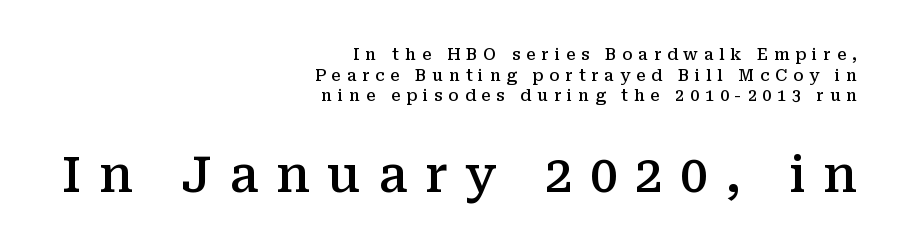
Regarding serifs, this sample has them. Short note: letters widely spaced. Posture: vertical. The space between consecutive lines is moderate. Lines of text with bare space underneath. The glyphs have the mass of a demibold cut, below bold.
